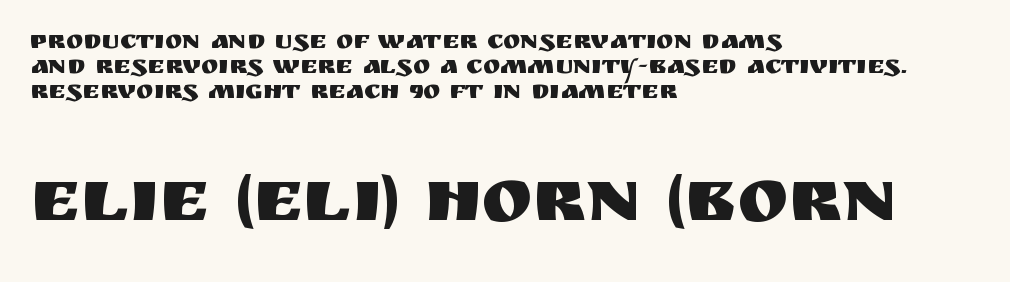
The passage shown is typed in a proportional face where columns would drift. Does extra space separate the letters? No, they use regular spacing. The rendering anchors every line to the left-hand side. Plain, unruled lines of type. Bigger letters appear in the bottom chunk; the top chunk is reduced. Leading is clearly below the norm, producing a dense column.
